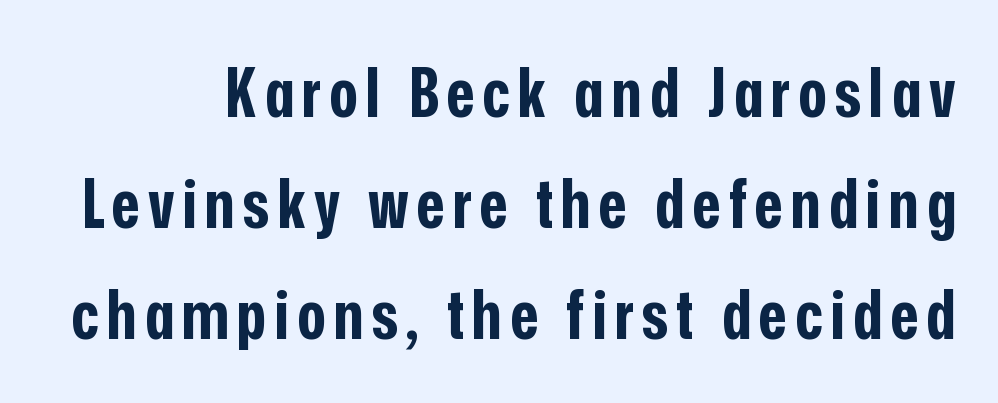
Honestly, there is no underline to notice here at all. Rendered with straight, roman letterforms. The leading is moderate, giving the passage an even texture. These lines are rendered in a variable-pitch font.
